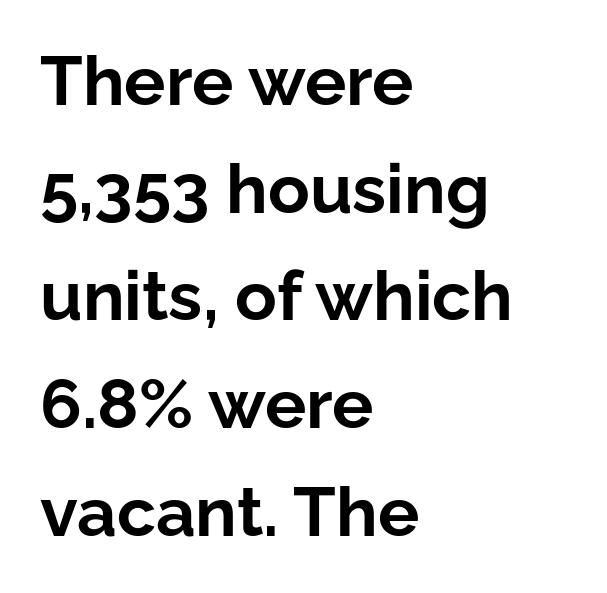
Every stem runs plumb, perpendicular to the baseline. Thick stems and heavy bowls — unmistakably bold. This block has exactly the height ordinary leading produces. How are the letters spaced? Ordinarily, with no added tracking.
